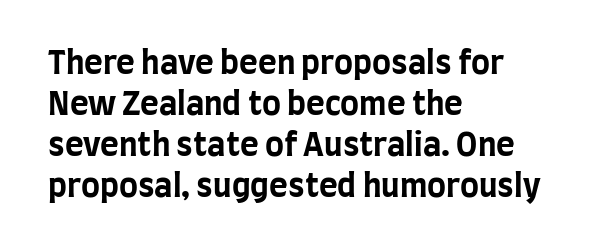
The space beneath each line is pristine and unruled. The lettering stays uniformly vertical, giving the passage a roman look. Default kerning and tracking; the words read as compact shapes. The passage shown stacks its lines at a standard gap. Typesetter's note: full bold, strokes at maximum text heaviness.
